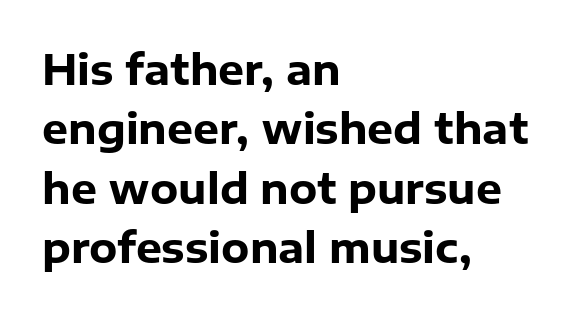
Q: Is the text bold? A: Yes.
Q: Is the text italic (slanted)? A: No, it is upright.
Q: Is the typeface a serif or a sans-serif typeface? A: Sans-serif.
Q: Is the text underlined? A: No.
Q: How is the paragraph aligned? A: Left-aligned.
Q: Is the spacing between letters normal or unusually wide? A: Normal.
Q: Is the spacing between lines tight, normal or loose? A: Normal.
Q: Width (condensed, normal, or wide)? A: Normal.
Q: Stroke contrast? A: Low.
Q: x-height? A: Medium.
Q: Monospaced? A: No.
